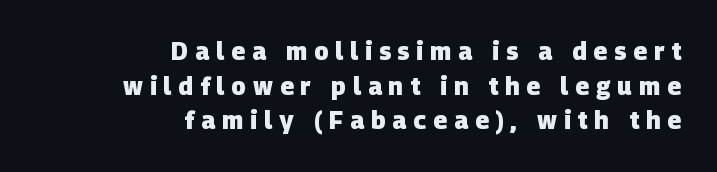
Decoration check: the copy has no underline. This rendering uses right alignment, leaving the left contour irregular. Honestly, the letter spacing is so wide it's the main thing you notice. Vertical spacing — default. A full-strength bold gives these letters their thick strokes.
